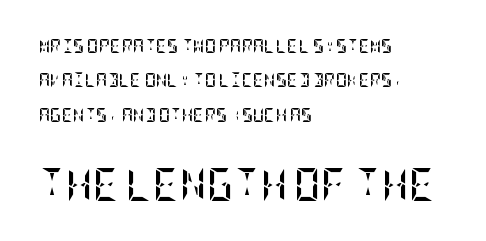
Q: Is the text bold? A: Yes.
Q: Is the text italic (slanted)? A: No, it is upright.
Q: Is the text underlined? A: No.
Q: How is the paragraph aligned? A: Left-aligned.
Q: Is the spacing between letters normal or unusually wide? A: Normal.
Q: Is the spacing between lines tight, normal or loose? A: Loose.
Q: Which block of text is set in a larger size, the first (top) or the second (bottom)? A: The second (bottom) one.
Q: Width (condensed, normal, or wide)? A: Condensed.
Q: Stroke contrast? A: Low.
Q: x-height? A: Large.
